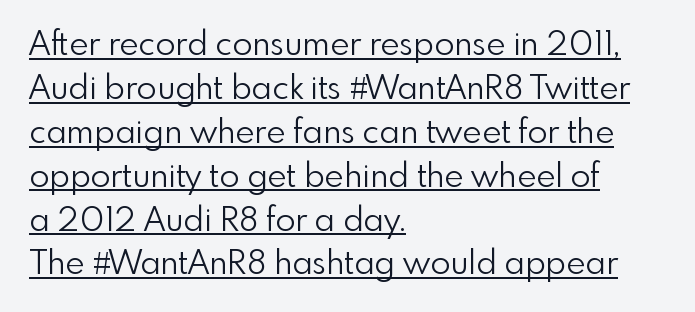
The image shows 33 px light sans-serif type, upright; set left-aligned, normal line spacing (1.33x), normal letter spacing, underlined; a small x-height.
